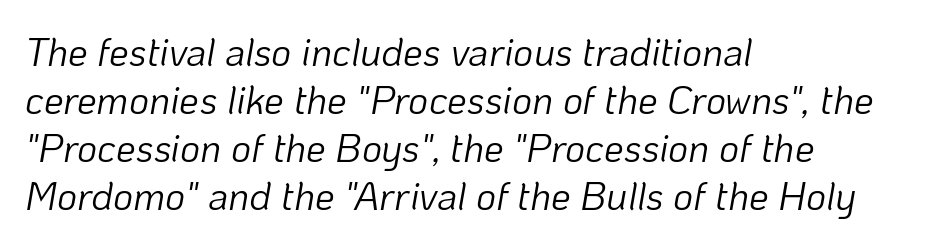
The passage is arranged the way most books set body copy — flush left. This is oblique type, the kind used for emphasis or titles. Think of a printed novel: that variable character pitch is what you see here. Each word holds together tightly as a unit, with standard inter-letter gaps. Weight: in the light-to-regular range.
